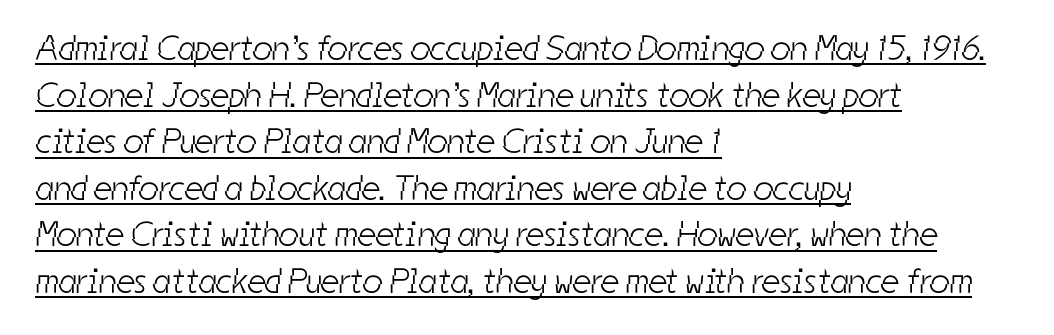
Q: Is the text bold? A: No.
Q: Is the typeface a serif or a sans-serif typeface? A: Sans-serif.
Q: Is the text underlined? A: Yes.
Q: How is the paragraph aligned? A: Left-aligned.
Q: Is the spacing between letters normal or unusually wide? A: Normal.
Q: Is the spacing between lines tight, normal or loose? A: Normal.
Q: Width (condensed, normal, or wide)? A: Condensed.
Q: Stroke contrast? A: Low.
Q: x-height? A: Medium.
Q: Monospaced? A: No.
